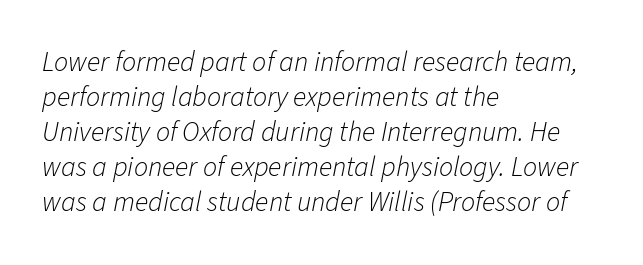
Whoever set this chose a conventional vertical rhythm. This sample uses plain, unmodified letter spacing. Here the designer chose a conventional face with non-uniform glyph widths. Quick note: italic.
